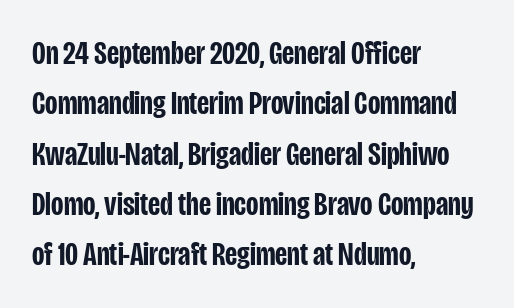
Q: Is the text bold? A: Semi-bold.
Q: Is the text italic (slanted)? A: No, it is upright.
Q: Is the typeface a serif or a sans-serif typeface? A: Sans-serif.
Q: Is the text underlined? A: No.
Q: How is the paragraph aligned? A: Left-aligned.
Q: Is the spacing between letters normal or unusually wide? A: Normal.
Q: Is the spacing between lines tight, normal or loose? A: Normal.
Q: Width (condensed, normal, or wide)? A: Condensed.
Q: Stroke contrast? A: Low.
Q: x-height? A: Large.
Q: Monospaced? A: No.
